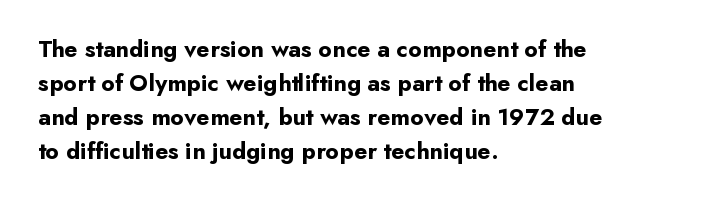
{"italic": "no", "bold": "yes", "underline": "no", "align": "left", "line_spacing": "normal", "line_spacing_ratio": 1.42, "letter_spacing": "normal", "letter_spacing_em": 0.0, "glyph_px": 24}
